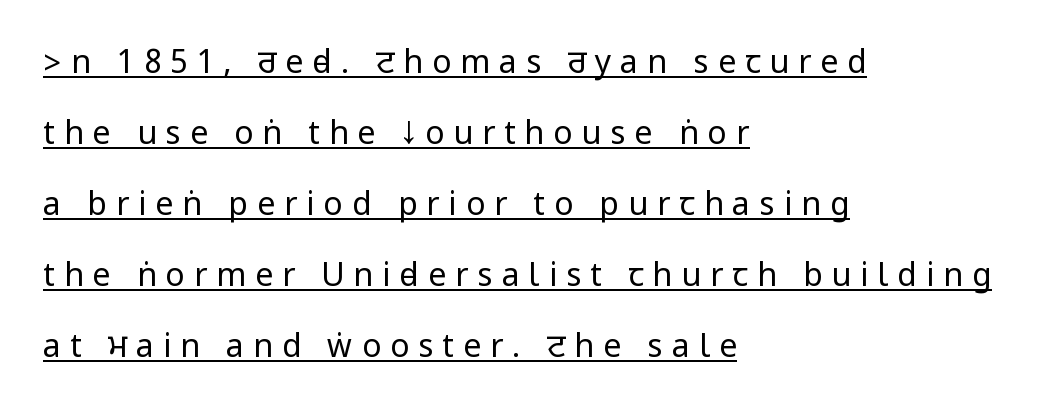
{"serif": "no", "italic": "no", "bold": "no", "weight": "regular", "width": "condensed", "stroke_contrast": "low", "underline": "yes", "align": "left", "line_spacing": "loose", "line_spacing_ratio": 2.22, "letter_spacing": "wide", "letter_spacing_em": 0.28, "glyph_px": 32}
